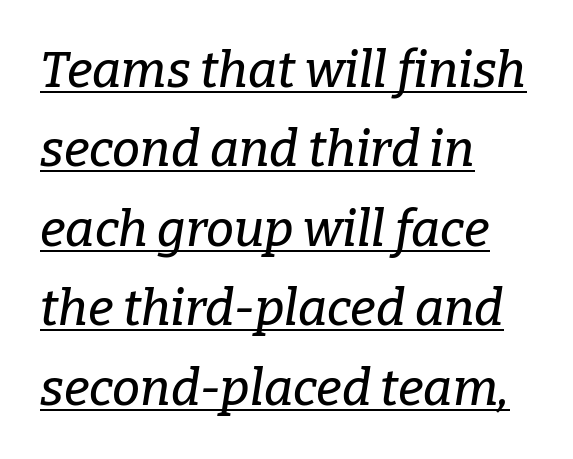
The image shows 50 px serif type, italic (leaning right); set left-aligned, normal line spacing (1.59x), normal letter spacing, underlined; low stroke contrast and a medium x-height.
